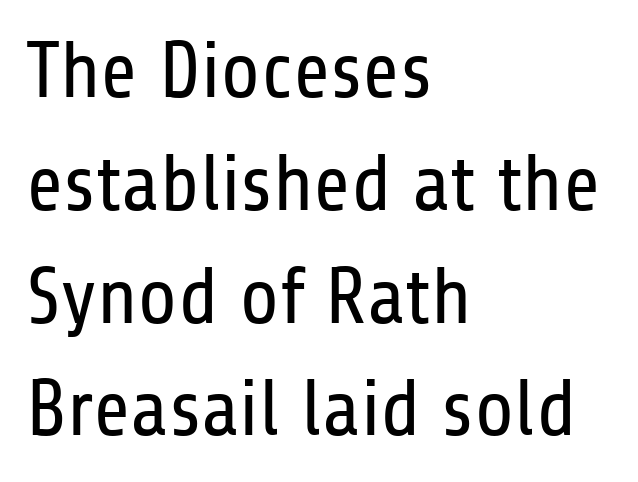
Q: Is the text bold? A: No.
Q: Is the text italic (slanted)? A: No, it is upright.
Q: Is the typeface a serif or a sans-serif typeface? A: Sans-serif.
Q: Is the text underlined? A: No.
Q: How is the paragraph aligned? A: Left-aligned.
Q: Is the spacing between letters normal or unusually wide? A: Normal.
Q: Is the spacing between lines tight, normal or loose? A: Normal.
Q: Width (condensed, normal, or wide)? A: Condensed.
Q: Stroke contrast? A: Low.
Q: x-height? A: Medium.
Q: Monospaced? A: No.
